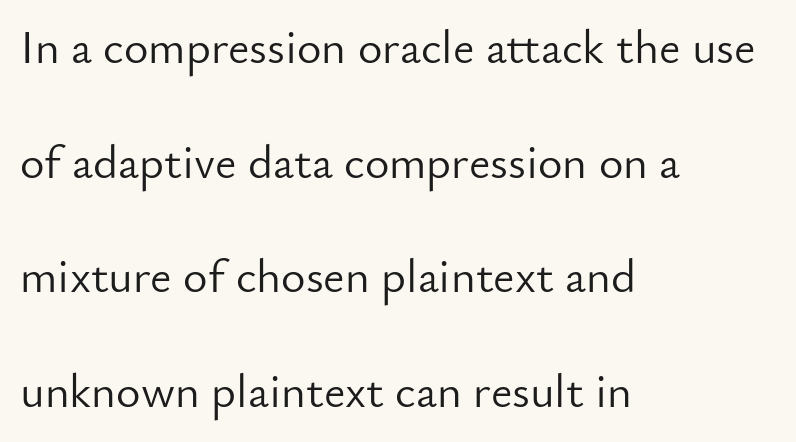
The image shows 47 px light sans-serif type, upright; set left-aligned, loose line spacing (2.44x), normal letter spacing, not underlined; low stroke contrast and a small x-height.
